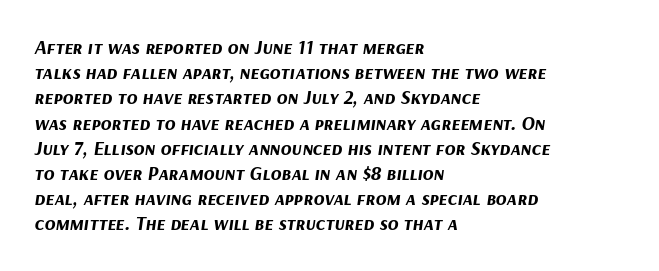
{"italic": "yes", "lean": "right", "slant_degrees": 9, "bold": "yes", "underline": "no", "align": "left", "line_spacing": "normal", "line_spacing_ratio": 1.26, "letter_spacing": "normal", "letter_spacing_em": 0.0, "glyph_px": 20}
